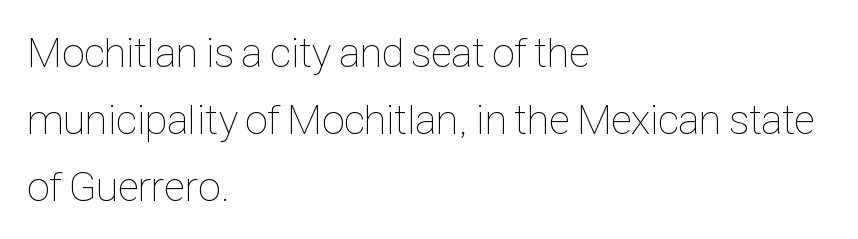
The image shows 42 px thin, condensed type, upright; set left-aligned, normal line spacing (1.6x), normal letter spacing, not underlined; low stroke contrast and a medium x-height.
